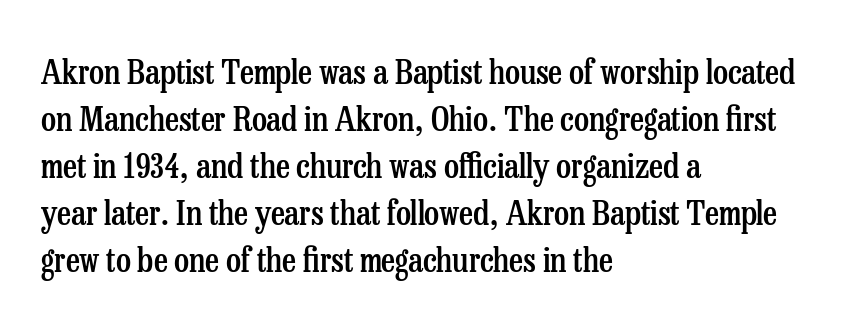
{"serif": "yes", "italic": "no", "bold": "semi", "weight": "semibold", "width": "condensed", "stroke_contrast": "low", "x_height": "medium", "monospaced": "no", "underline": "no", "align": "left", "line_spacing": "normal", "line_spacing_ratio": 1.38, "letter_spacing": "normal", "letter_spacing_em": 0.0, "glyph_px": 34}
